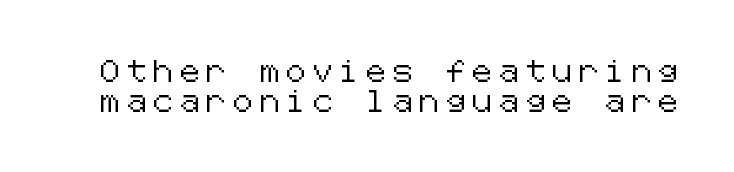
The image shows 22 px text type, upright; set normal line spacing (1.36x), unusually wide letter spacing (+0.32 em), not underlined.
